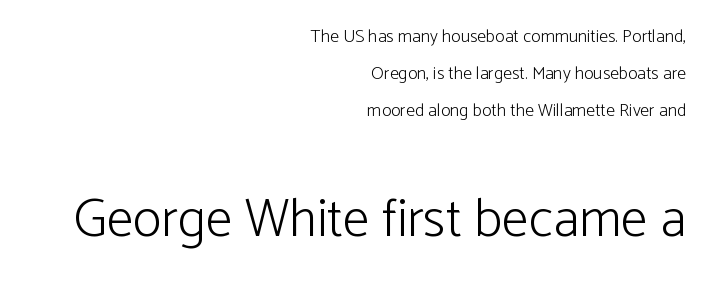
The image shows 54 px light sans-serif type, upright; set right-aligned, loose line spacing (2.06x), normal letter spacing, not underlined; the second (bottom) block is 3.0x larger; low stroke contrast and a medium x-height.
